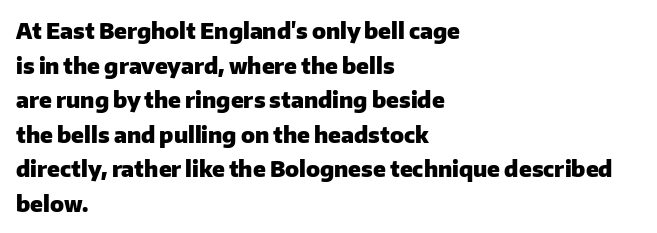
Q: Is the text bold? A: Yes.
Q: Is the text italic (slanted)? A: No, it is upright.
Q: Is the text underlined? A: No.
Q: How is the paragraph aligned? A: Left-aligned.
Q: Is the spacing between letters normal or unusually wide? A: Normal.
Q: Is the spacing between lines tight, normal or loose? A: Normal.
